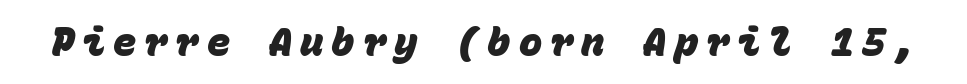
Q: Is the text bold? A: Yes.
Q: Is the typeface a serif or a sans-serif typeface? A: Sans-serif.
Q: Is the text underlined? A: No.
Q: Is the spacing between letters normal or unusually wide? A: Unusually wide.
Q: Width (condensed, normal, or wide)? A: Normal.
Q: Stroke contrast? A: Low.
Q: x-height? A: Large.
Q: Monospaced? A: Yes.
